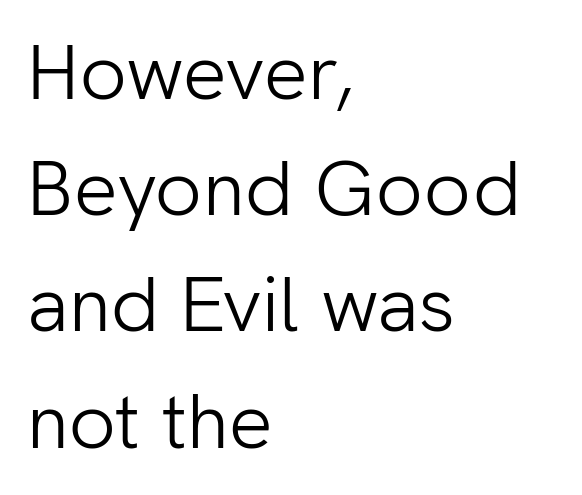
The image shows 78 px light sans-serif type, upright; set left-aligned, normal line spacing (1.49x), normal letter spacing, not underlined; low stroke contrast and a medium x-height.
